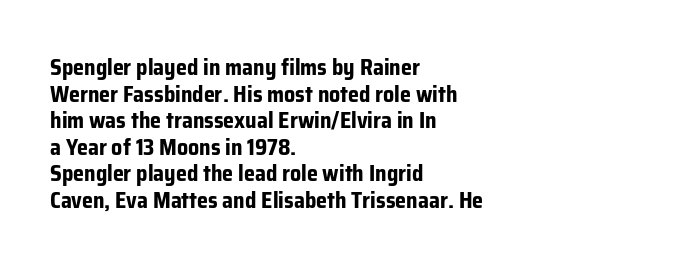
Which margin do the lines hug? The left one — the right edge is uneven. Weight check: bold — yes, fully. Tracking here is standard; glyphs follow each other at the usual distance. Unlike italic type, these characters show no tilt at all. Just letters on the line, the space beneath them empty.
